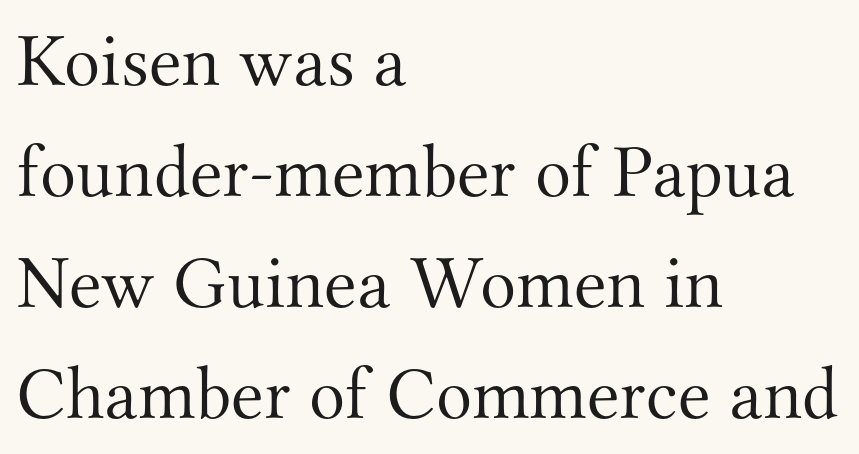
Q: Is the text bold? A: No.
Q: Is the text italic (slanted)? A: No, it is upright.
Q: Is the typeface a serif or a sans-serif typeface? A: Serif.
Q: Is the text underlined? A: No.
Q: How is the paragraph aligned? A: Left-aligned.
Q: Is the spacing between letters normal or unusually wide? A: Normal.
Q: Is the spacing between lines tight, normal or loose? A: Normal.
Q: Width (condensed, normal, or wide)? A: Normal.
Q: Stroke contrast? A: Medium.
Q: x-height? A: Small.
Q: Monospaced? A: No.
